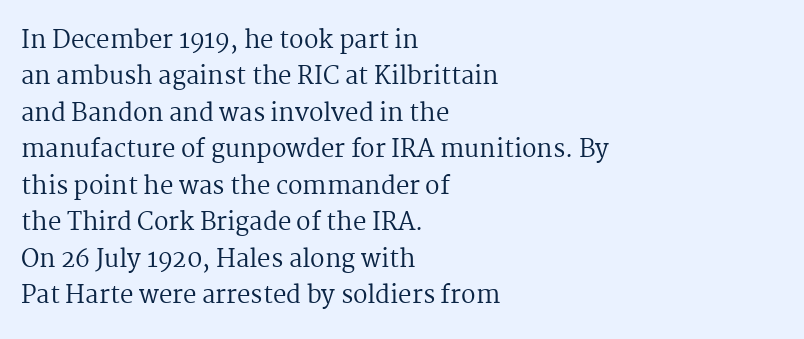
The foot of each line stays bare and open. These lines stack with their left ends in a neat column. Italic: no, the glyphs are upright roman. These lines sit exactly where default settings would place them.
